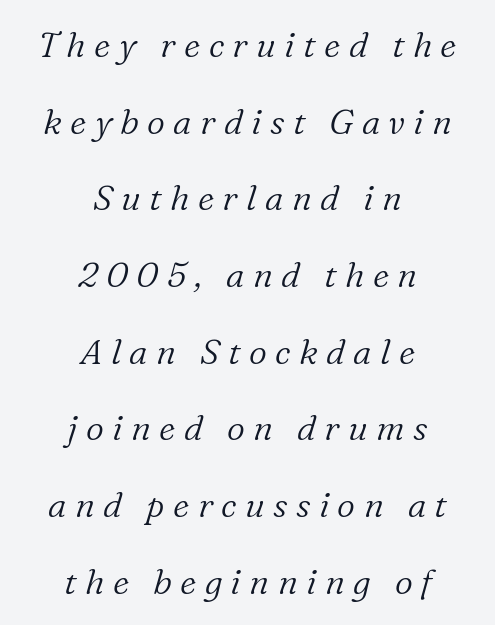
The image shows 35 px light serif type, italic (leaning right); set centered, loose line spacing (2.19x), unusually wide letter spacing (+0.24 em), not underlined; low stroke contrast and a medium x-height.
